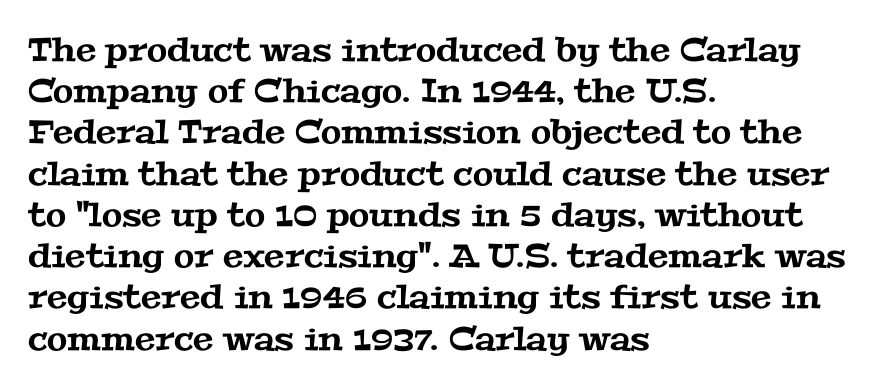
Is this a fixed-width face? No — the glyphs have proportional, varying widths. In CSS terms this would be text-align: left. Letter spacing: default. Clear beneath every line of the passage.
